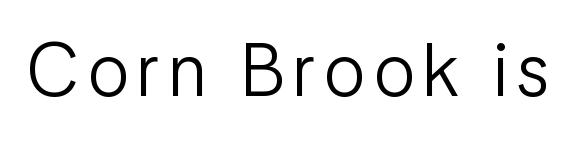
The image shows 74 px light, condensed sans-serif type, upright; set not underlined; low stroke contrast and a medium x-height.
